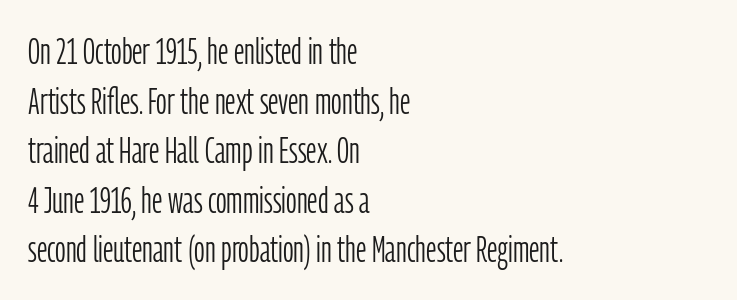
This sample uses an upright cut, with every glyph sitting square on the baseline. Regular leading. The face used here is a sans, in the tradition of grotesques and geometrics. The passage is arranged the way most books set body copy — flush left.
